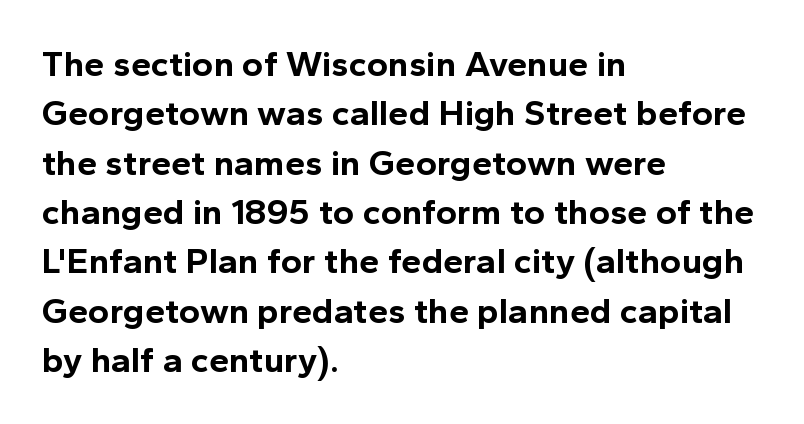
Q: Is the text bold? A: Yes.
Q: Is the text italic (slanted)? A: No, it is upright.
Q: Is the typeface a serif or a sans-serif typeface? A: Sans-serif.
Q: Is the text underlined? A: No.
Q: How is the paragraph aligned? A: Left-aligned.
Q: Is the spacing between letters normal or unusually wide? A: Normal.
Q: Is the spacing between lines tight, normal or loose? A: Normal.
Q: Width (condensed, normal, or wide)? A: Normal.
Q: x-height? A: Medium.
Q: Monospaced? A: No.
